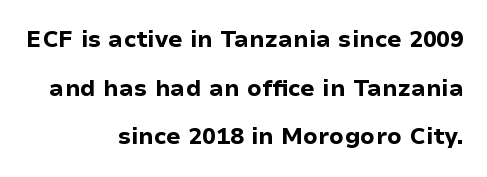
{"italic": "no", "bold": "yes", "underline": "no", "align": "right", "line_spacing": "loose", "line_spacing_ratio": 2.11, "letter_spacing": "normal", "letter_spacing_em": 0.0, "glyph_px": 23}
